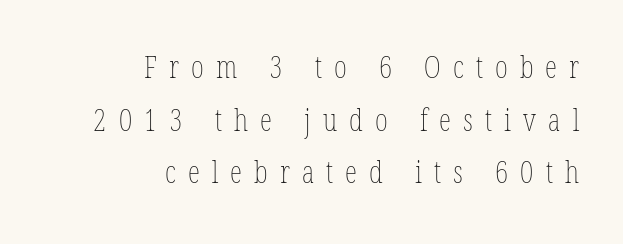
The image shows 31 px thin, condensed type, upright; set right-aligned, normal line spacing (1.7x), unusually wide letter spacing (+0.39 em), not underlined; low stroke contrast and a medium x-height.
